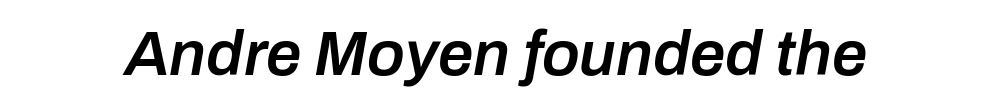
Q: Is the text bold? A: Semi-bold.
Q: Is the text italic (slanted)? A: Yes, it leans right by about 10 degrees.
Q: Is the text underlined? A: No.
Q: Is the spacing between letters normal or unusually wide? A: Normal.
Q: Width (condensed, normal, or wide)? A: Normal.
Q: Stroke contrast? A: Low.
Q: x-height? A: Medium.
Q: Monospaced? A: No.
